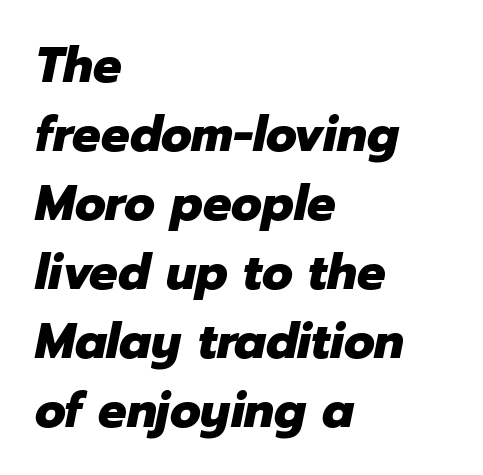
The image shows 50 px heavy type, italic (leaning right); set left-aligned, normal line spacing (1.38x), normal letter spacing, not underlined; low stroke contrast and a medium x-height.
